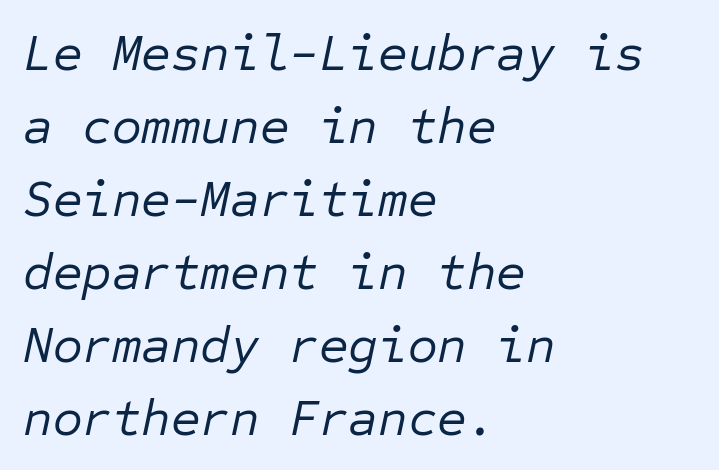
The text carries the slant typical of an italic or oblique font. The lines are quadded left. The rendering keeps characters at their native spacing. Stroke thickness stays within the range of a standard reading face or lighter. The glyphs are unaccompanied by any horizontal stroke below them.
